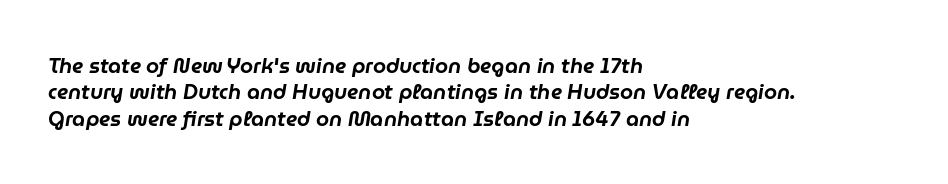
{"italic": "yes", "lean": "right", "slant_degrees": 9, "underline": "no", "align": "left", "line_spacing": "normal", "line_spacing_ratio": 1.26, "letter_spacing": "normal", "letter_spacing_em": 0.0, "glyph_px": 21}
